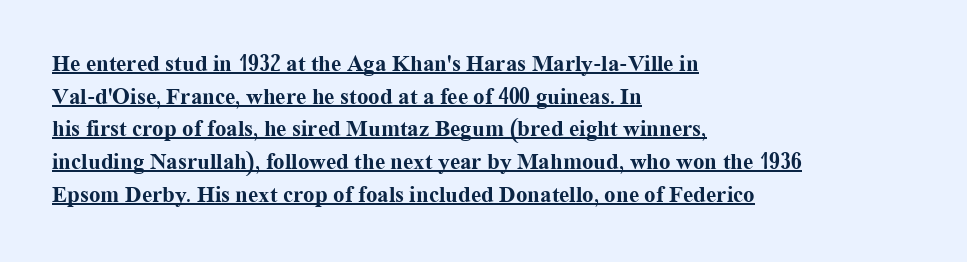
Q: Is the text bold? A: Yes.
Q: Is the text italic (slanted)? A: No, it is upright.
Q: Is the text underlined? A: Yes.
Q: How is the paragraph aligned? A: Left-aligned.
Q: Is the spacing between letters normal or unusually wide? A: Normal.
Q: Is the spacing between lines tight, normal or loose? A: Normal.
